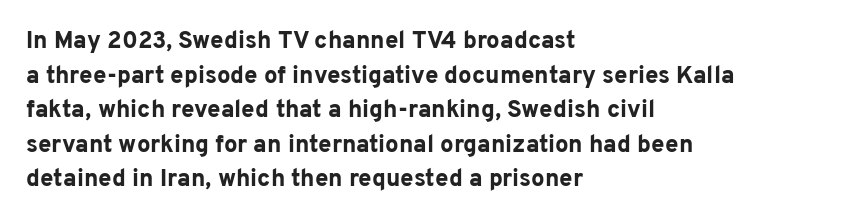
The image shows 24 px bold type, upright; set left-aligned, normal line spacing (1.44x), normal letter spacing, not underlined.
